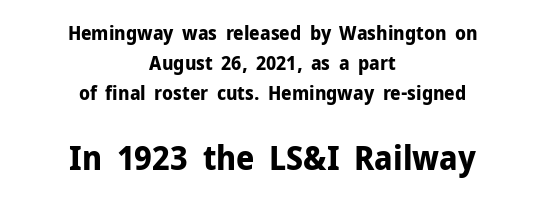
The image shows 33 px bold sans-serif type, upright; set centered, normal line spacing (1.58x), normal letter spacing, not underlined; the second (bottom) block is 1.74x larger; low stroke contrast and a medium x-height.
